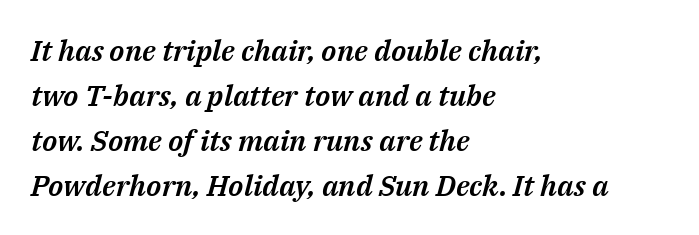
{"italic": "yes", "lean": "right", "slant_degrees": 14, "width": "normal", "stroke_contrast": "medium", "x_height": "medium", "monospaced": "no", "underline": "no", "align": "left", "line_spacing": "normal", "line_spacing_ratio": 1.55, "letter_spacing": "normal", "letter_spacing_em": 0.0, "glyph_px": 29}
